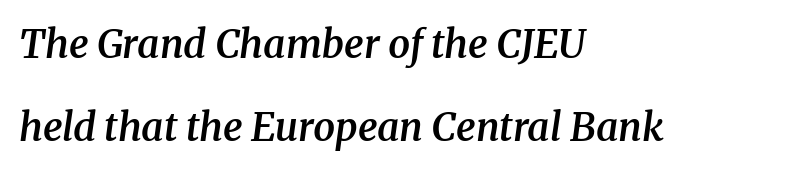
{"serif": "yes", "italic": "yes", "lean": "right", "slant_degrees": 8, "bold": "semi", "weight": "semibold", "width": "normal", "stroke_contrast": "medium", "x_height": "medium", "monospaced": "no", "underline": "no", "align": "left", "line_spacing": "loose", "line_spacing_ratio": 2.13, "letter_spacing": "normal", "letter_spacing_em": 0.0, "glyph_px": 39}
